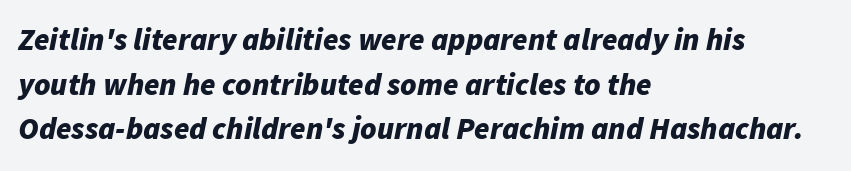
The image shows 31 px bold type, italic (leaning right); set left-aligned, normal line spacing (1.44x), normal letter spacing, not underlined; low stroke contrast and a medium x-height.
